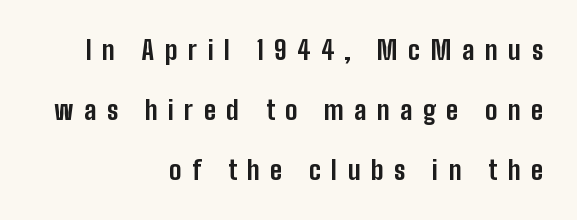
{"italic": "no", "bold": "yes", "underline": "no", "align": "right", "line_spacing": "loose", "line_spacing_ratio": 2.3, "letter_spacing": "wide", "letter_spacing_em": 0.4, "glyph_px": 26}
